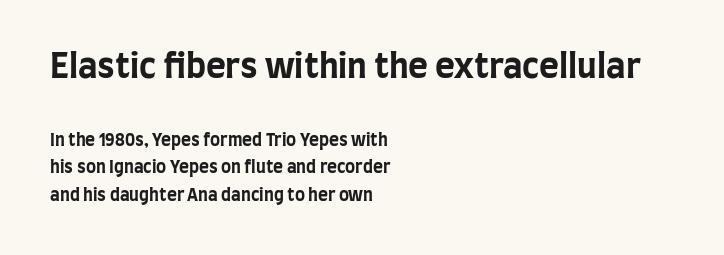
{"serif": "no", "italic": "no", "bold": "yes", "weight": "bold", "width": "condensed", "stroke_contrast": "low", "x_height": "large", "monospaced": "no", "underline": "no", "align": "left", "line_spacing": "normal", "line_spacing_ratio": 1.61, "letter_spacing": "normal", "letter_spacing_em": 0.0, "larger_block": "first", "size_ratio": 2.0, "glyph_px": 34}
